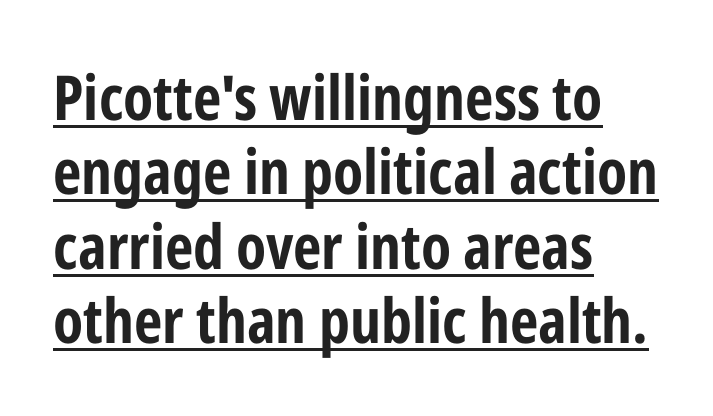
Q: Is the text bold? A: Yes.
Q: Is the text italic (slanted)? A: No, it is upright.
Q: Is the typeface a serif or a sans-serif typeface? A: Sans-serif.
Q: Is the text underlined? A: Yes.
Q: How is the paragraph aligned? A: Left-aligned.
Q: Is the spacing between letters normal or unusually wide? A: Normal.
Q: Width (condensed, normal, or wide)? A: Condensed.
Q: Stroke contrast? A: Low.
Q: x-height? A: Medium.
Q: Monospaced? A: No.
